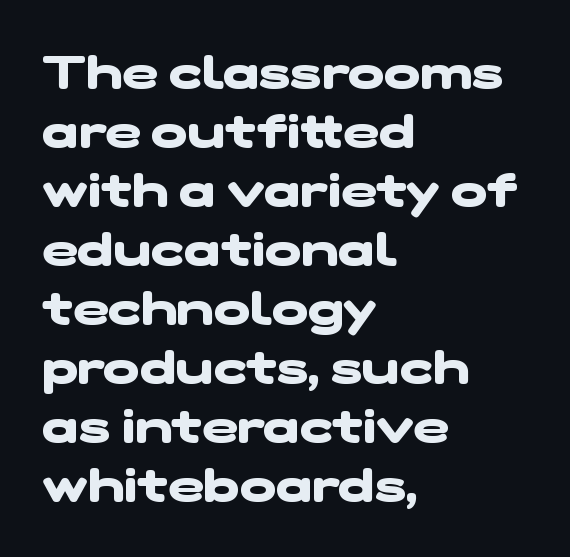
This sample is left-justified, so line endings fall wherever the words run out. Nobody drew a line under any word here. Note the varied advance widths — an 'i' is clearly narrower than an 'm'. The passage shown is emphatically bold. The face used here is rendered with its standard letterfit.
